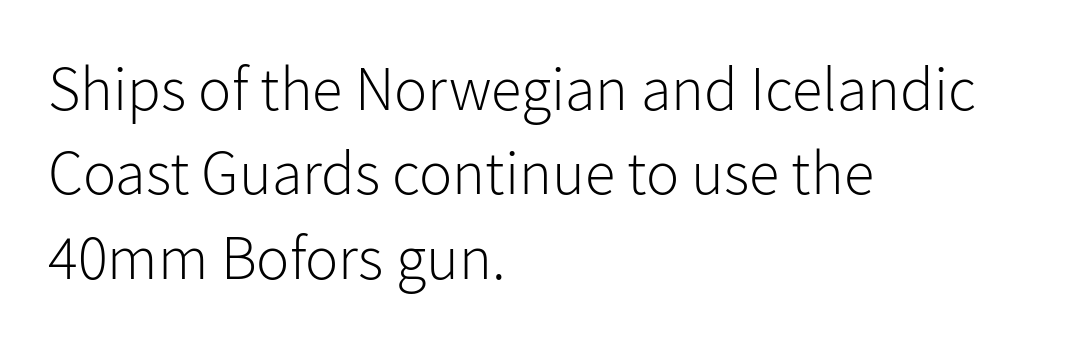
Q: Is the text bold? A: No.
Q: Is the text italic (slanted)? A: No, it is upright.
Q: Is the typeface a serif or a sans-serif typeface? A: Sans-serif.
Q: Is the text underlined? A: No.
Q: How is the paragraph aligned? A: Left-aligned.
Q: Is the spacing between letters normal or unusually wide? A: Normal.
Q: Is the spacing between lines tight, normal or loose? A: Normal.
Q: Width (condensed, normal, or wide)? A: Normal.
Q: Stroke contrast? A: Low.
Q: x-height? A: Medium.
Q: Monospaced? A: No.
